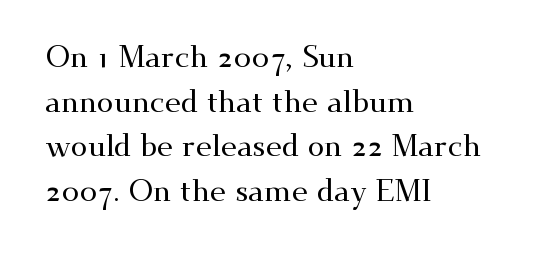
Layout note: lines flush left. No extra tracking has been applied to these lines. Do the characters align in a grid? No, the font is proportional. A typesetter would mark this as roman, not italic. The space beneath each line is pristine and unruled. How would I describe the line gaps? Plain and ordinary.
